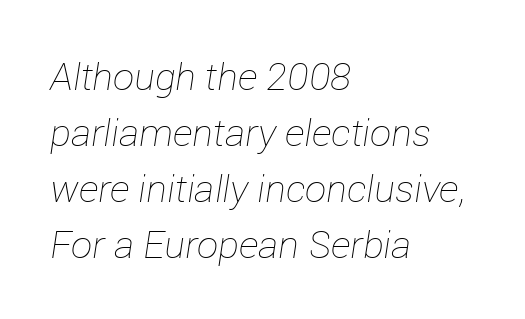
Q: Is the text bold? A: No.
Q: Is the text italic (slanted)? A: Yes, it leans right by about 12 degrees.
Q: Is the text underlined? A: No.
Q: How is the paragraph aligned? A: Left-aligned.
Q: Is the spacing between letters normal or unusually wide? A: Normal.
Q: Is the spacing between lines tight, normal or loose? A: Normal.
Q: Width (condensed, normal, or wide)? A: Normal.
Q: Stroke contrast? A: Low.
Q: x-height? A: Medium.
Q: Monospaced? A: No.
